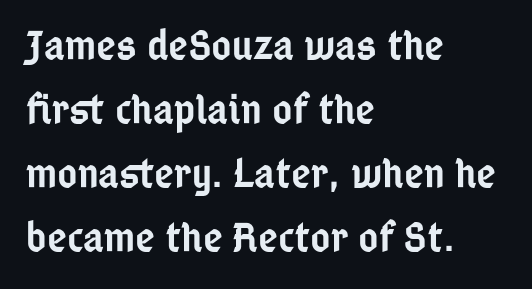
The image shows 43 px semibold, condensed sans-serif type, upright; set left-aligned, normal line spacing (1.49x), normal letter spacing, not underlined; low stroke contrast and a medium x-height.
